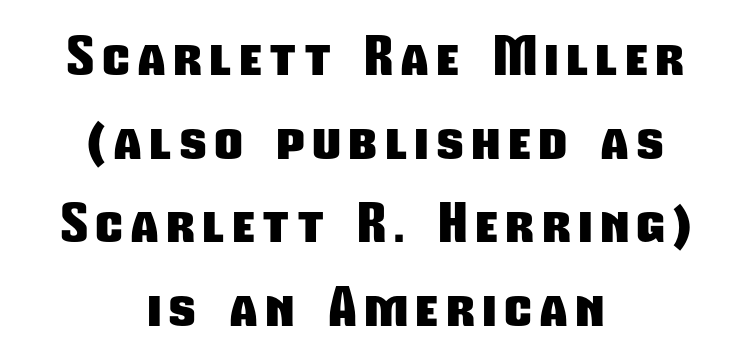
{"serif": "no", "bold": "yes", "weight": "heavy", "width": "condensed", "stroke_contrast": "low", "x_height": "medium", "monospaced": "no", "underline": "no", "align": "center", "line_spacing": "normal", "line_spacing_ratio": 1.58, "glyph_px": 53}
